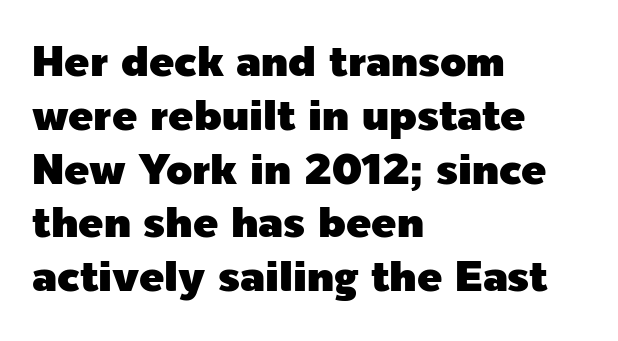
This rendering leaves character spacing at its baseline value. Leading matches the norm, producing a regular column. This sample has the flowing, uneven cadence of proportional lettering. These lines were composed using upright roman letters. Alignment: flush left. Underline: absent.
